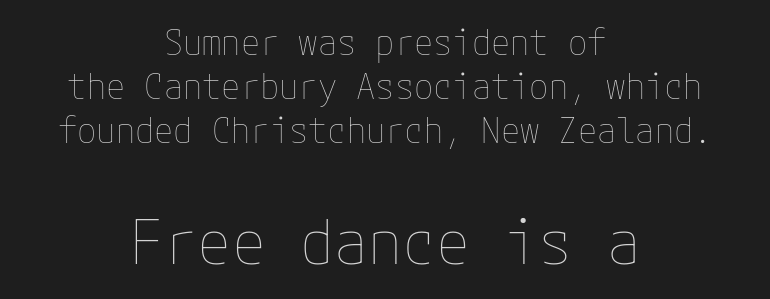
Spacing between characters is what you'd get straight out of the box. Layout note: lines centered. Unlike italic type, these characters show no tilt at all. Glance below the letters and you will spot only blank space. Unbolded letterforms with no extra heft. Typesetter's note — lower block bumped up in size, upper block left smaller.
